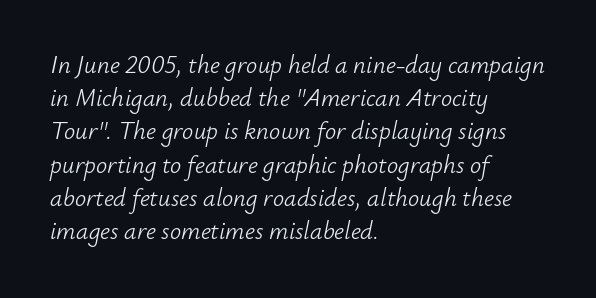
{"italic": "yes", "lean": "right", "slant_degrees": 12, "bold": "no", "underline": "no", "align": "left", "line_spacing": "normal", "line_spacing_ratio": 1.33, "letter_spacing": "normal", "letter_spacing_em": 0.0, "glyph_px": 25}
